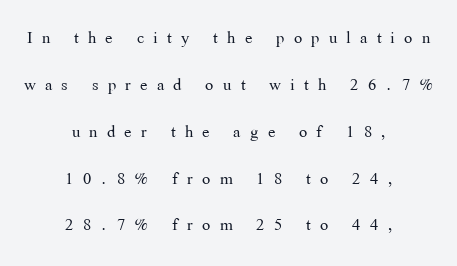
{"italic": "no", "bold": "no", "underline": "no", "align": "center", "line_spacing": "loose", "line_spacing_ratio": 2.13, "letter_spacing": "wide", "letter_spacing_em": 0.42, "glyph_px": 22}
